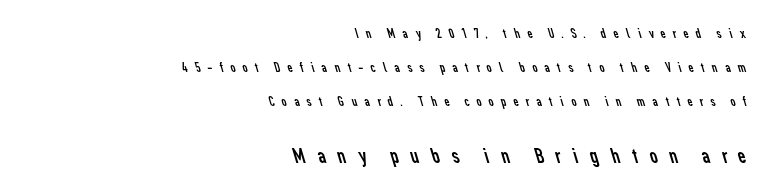
Reading down the block, your eye finds every line finishing at a fixed right position. Scale increases going downward across the two blocks. Short note: letters widely spaced. No letter is thick-stroked: the sample isn't bold. This block would shrink considerably if given ordinary leading; it's expanded now. Type without underlining.
